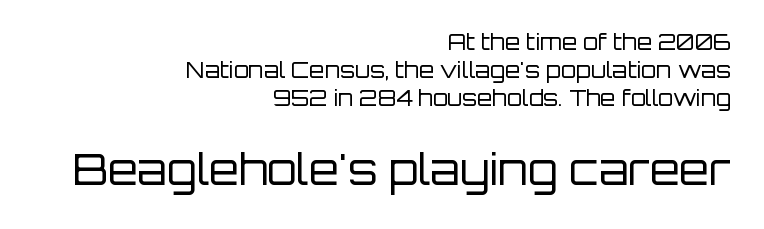
The image shows 43 px regular-weight sans-serif type, upright; set right-aligned, normal line spacing (1.28x), normal letter spacing, not underlined; the second (bottom) block is 1.95x larger; low stroke contrast and a large x-height.
